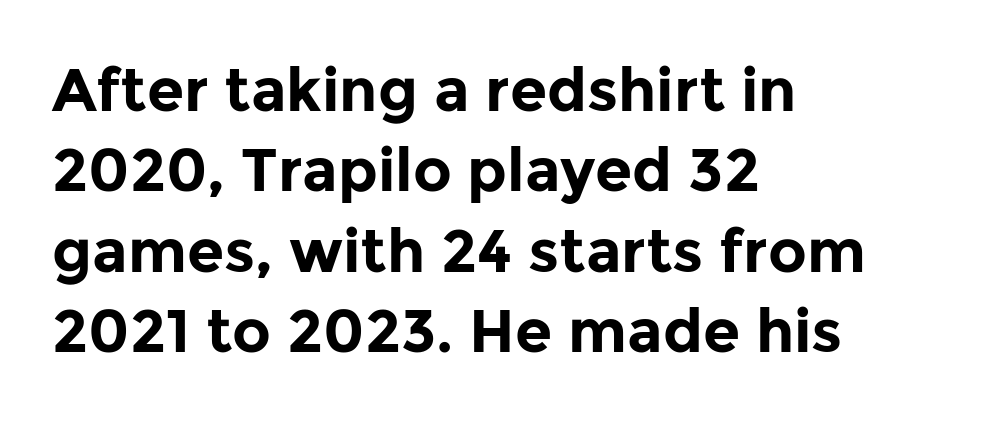
The image shows 60 px bold sans-serif type, upright; set left-aligned, normal line spacing (1.34x), normal letter spacing, not underlined; low stroke contrast and a medium x-height.
